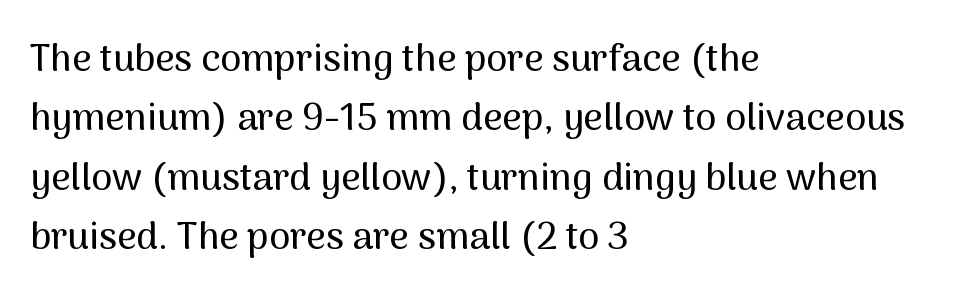
{"serif": "no", "italic": "no", "width": "normal", "stroke_contrast": "medium", "x_height": "medium", "monospaced": "no", "underline": "no", "align": "left", "line_spacing": "normal", "line_spacing_ratio": 1.56, "letter_spacing": "normal", "letter_spacing_em": 0.0, "glyph_px": 38}
